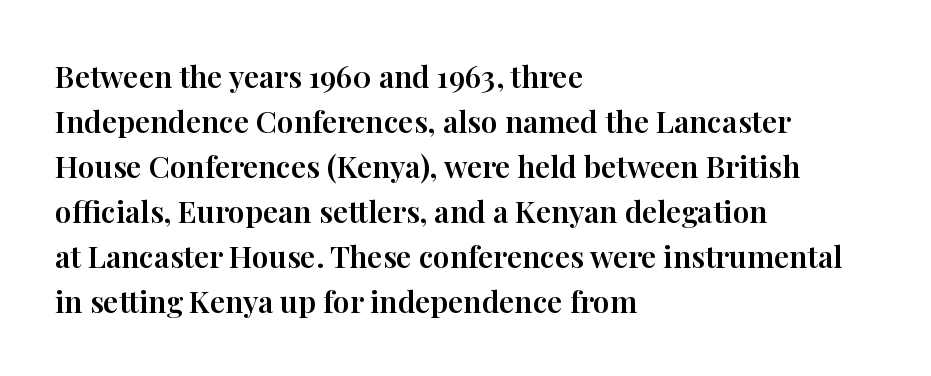
{"serif": "yes", "italic": "no", "width": "normal", "stroke_contrast": "high", "x_height": "medium", "monospaced": "no", "underline": "no", "align": "left", "line_spacing": "normal", "line_spacing_ratio": 1.5, "letter_spacing": "normal", "letter_spacing_em": 0.0, "glyph_px": 30}
